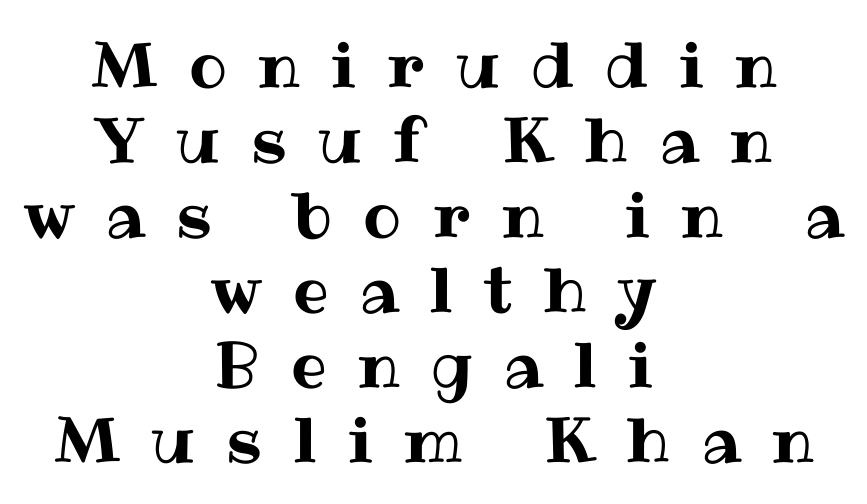
These lines have a slow, spaced-out rhythm from letter to letter. Nope, not italic — everything's standing straight. This rendering features lettering with no underline. Short and long lines alike share a common midpoint.
